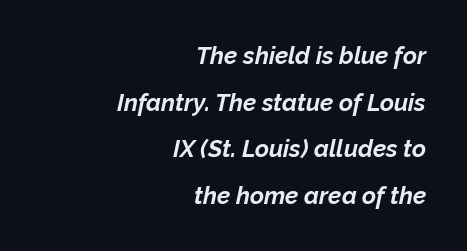
Q: Is the text bold? A: Yes.
Q: Is the text italic (slanted)? A: Yes, it leans right by about 12 degrees.
Q: Is the text underlined? A: No.
Q: How is the paragraph aligned? A: Right-aligned.
Q: Is the spacing between letters normal or unusually wide? A: Normal.
Q: Is the spacing between lines tight, normal or loose? A: Loose.
